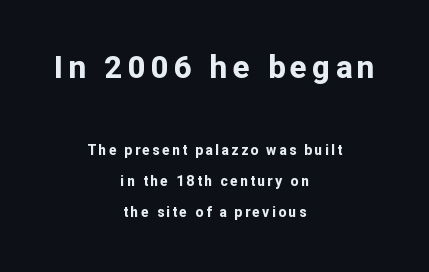
Is this a fixed-width face? No — the glyphs have proportional, varying widths. Beneath every word, the page is bare. Heft: maximum for text — a bold. Stroke terminals: plain, sans-serif. Leading is clearly above the norm, producing a sparse column.
